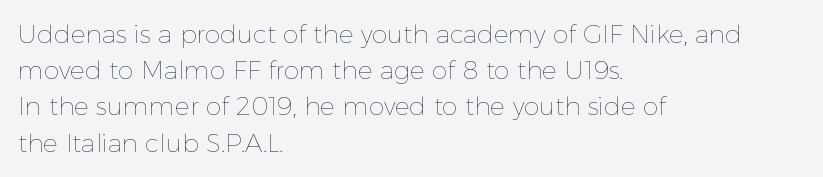
Q: Is the text bold? A: No.
Q: Is the text italic (slanted)? A: No, it is upright.
Q: Is the text underlined? A: No.
Q: How is the paragraph aligned? A: Left-aligned.
Q: Is the spacing between letters normal or unusually wide? A: Normal.
Q: Is the spacing between lines tight, normal or loose? A: Normal.
